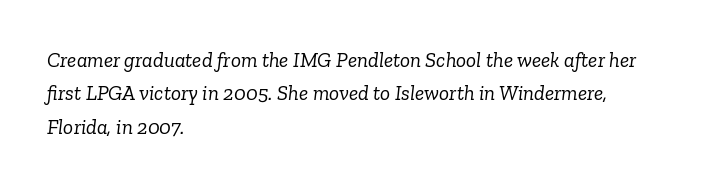
{"italic": "yes", "lean": "right", "slant_degrees": 6, "bold": "no", "underline": "no", "align": "left", "line_spacing": "normal", "line_spacing_ratio": 1.59, "letter_spacing": "normal", "letter_spacing_em": 0.0, "glyph_px": 21}
